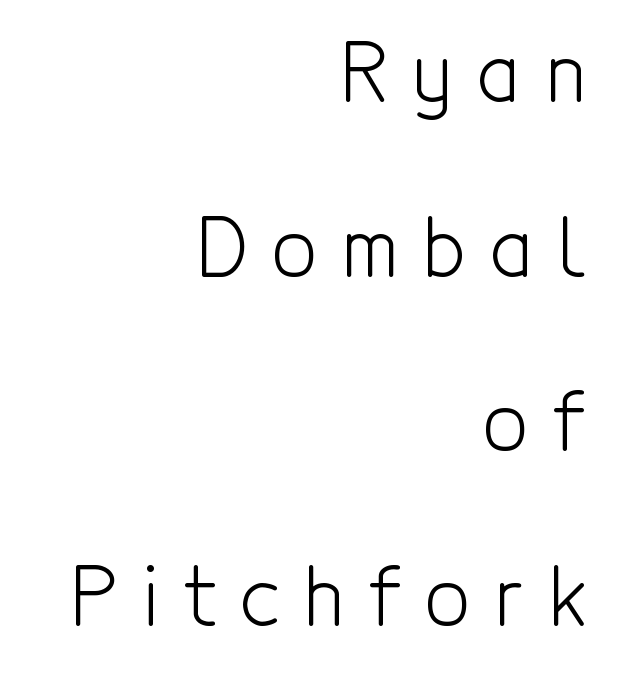
{"serif": "no", "italic": "no", "bold": "no", "weight": "light", "width": "condensed", "x_height": "medium", "monospaced": "no", "underline": "no", "align": "right", "line_spacing": "loose", "line_spacing_ratio": 2.21, "letter_spacing": "wide", "letter_spacing_em": 0.31, "glyph_px": 79}
